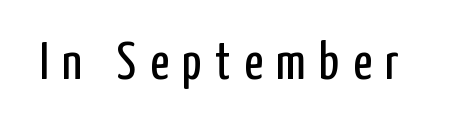
Q: Is the text bold? A: No.
Q: Is the text italic (slanted)? A: No, it is upright.
Q: Is the typeface a serif or a sans-serif typeface? A: Sans-serif.
Q: Is the text underlined? A: No.
Q: Is the spacing between letters normal or unusually wide? A: Unusually wide.
Q: Width (condensed, normal, or wide)? A: Condensed.
Q: Stroke contrast? A: Low.
Q: x-height? A: Medium.
Q: Monospaced? A: No.
